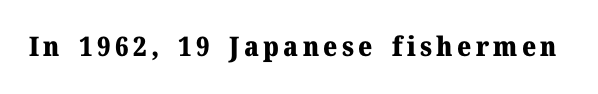
{"italic": "no", "bold": "yes", "underline": "no", "glyph_px": 27}
